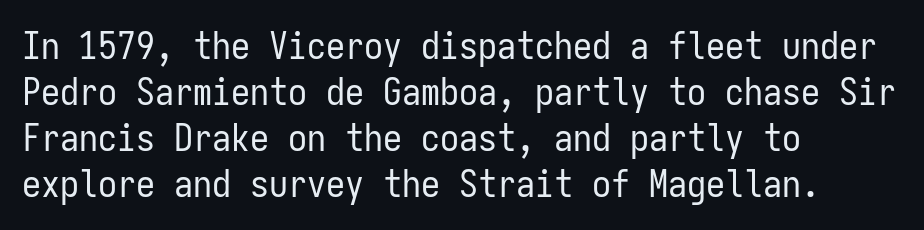
{"serif": "no", "italic": "no", "bold": "no", "weight": "regular", "width": "condensed", "stroke_contrast": "low", "x_height": "medium", "monospaced": "yes", "underline": "no", "align": "left", "line_spacing_ratio": 1.21, "letter_spacing": "normal", "letter_spacing_em": 0.0, "glyph_px": 38}
